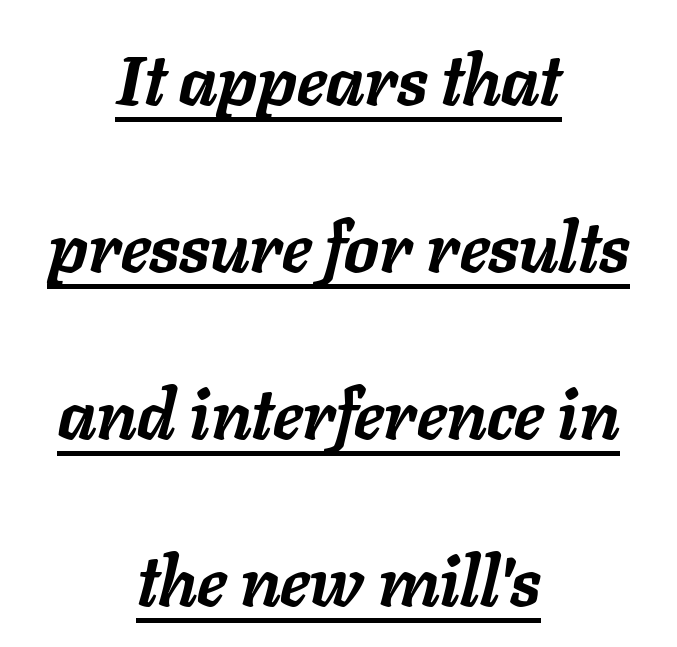
{"italic": "yes", "lean": "right", "slant_degrees": 11, "bold": "yes", "weight": "semibold", "width": "normal", "stroke_contrast": "low", "x_height": "medium", "monospaced": "no", "underline": "yes", "align": "center", "line_spacing": "loose", "line_spacing_ratio": 2.42, "letter_spacing": "normal", "letter_spacing_em": 0.0, "glyph_px": 69}
